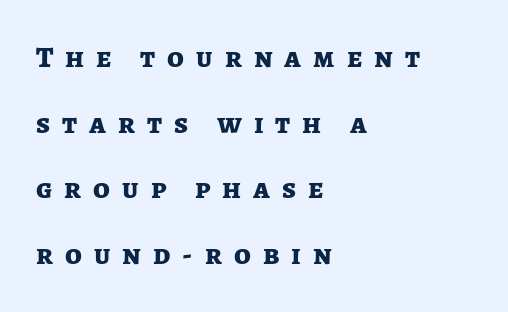
Unmarked baselines from the first word to the last. Strokes here are thick enough to call this a true bold. Tracking value appears strongly positive — letters spread wide. Quick note: not italic, upright. You could not count columns in this text — the font is proportionally spaced.
